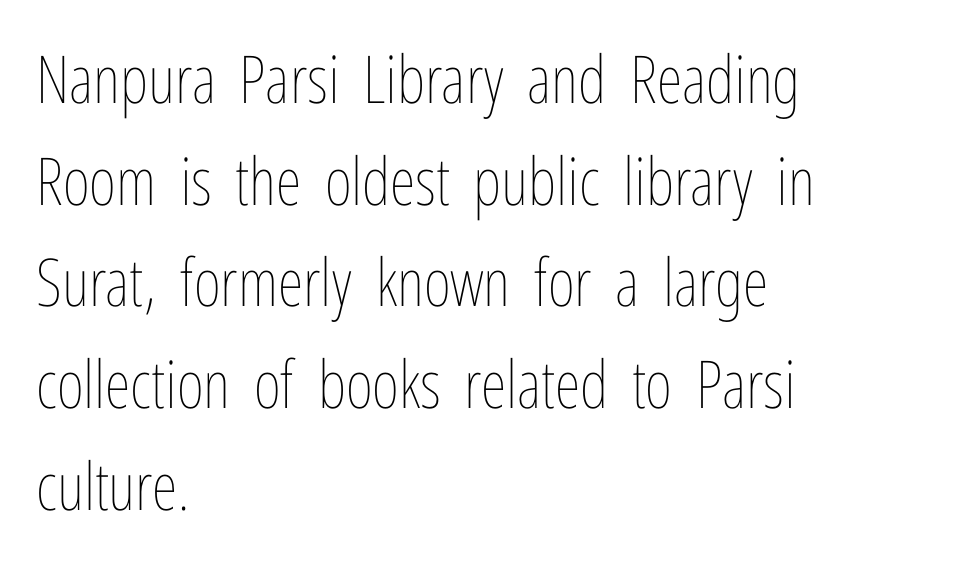
Q: Is the text bold? A: No.
Q: Is the text italic (slanted)? A: No, it is upright.
Q: Is the text underlined? A: No.
Q: How is the paragraph aligned? A: Left-aligned.
Q: Is the spacing between letters normal or unusually wide? A: Normal.
Q: Is the spacing between lines tight, normal or loose? A: Normal.
Q: Width (condensed, normal, or wide)? A: Condensed.
Q: Stroke contrast? A: Low.
Q: x-height? A: Medium.
Q: Monospaced? A: No.
